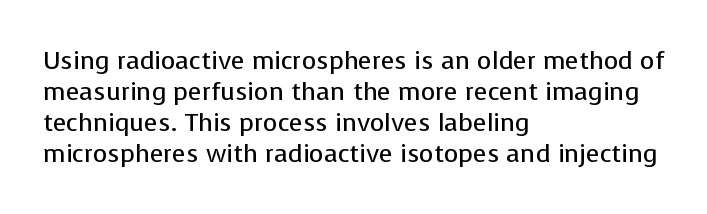
Q: Is the text bold? A: No.
Q: Is the text italic (slanted)? A: No, it is upright.
Q: Is the text underlined? A: No.
Q: How is the paragraph aligned? A: Left-aligned.
Q: Is the spacing between letters normal or unusually wide? A: Normal.
